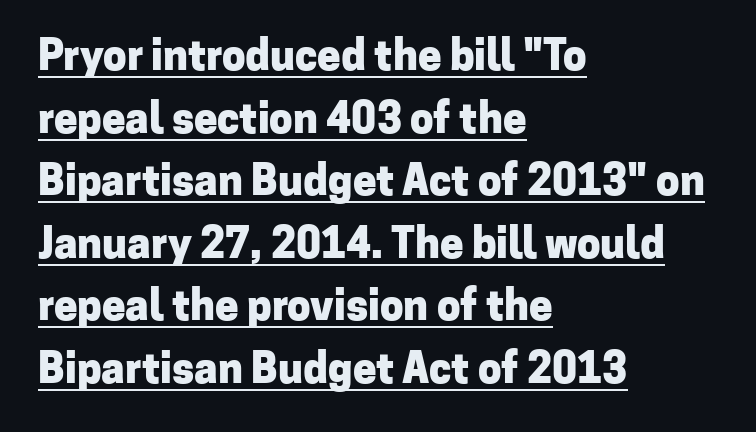
Q: Is the text bold? A: Yes.
Q: Is the text italic (slanted)? A: No, it is upright.
Q: Is the typeface a serif or a sans-serif typeface? A: Sans-serif.
Q: Is the text underlined? A: Yes.
Q: How is the paragraph aligned? A: Left-aligned.
Q: Is the spacing between letters normal or unusually wide? A: Normal.
Q: Is the spacing between lines tight, normal or loose? A: Normal.
Q: Width (condensed, normal, or wide)? A: Normal.
Q: Stroke contrast? A: Low.
Q: x-height? A: Medium.
Q: Monospaced? A: No.
